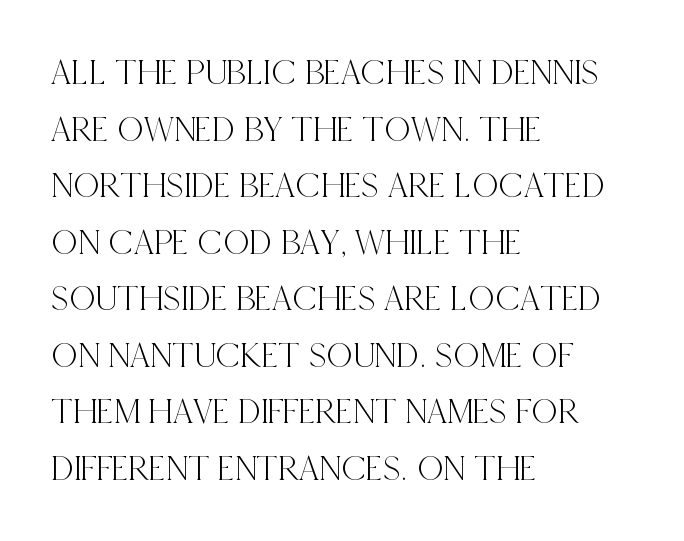
Q: Is the text italic (slanted)? A: No, it is upright.
Q: Is the typeface a serif or a sans-serif typeface? A: Serif.
Q: Is the text underlined? A: No.
Q: How is the paragraph aligned? A: Left-aligned.
Q: Is the spacing between letters normal or unusually wide? A: Normal.
Q: Is the spacing between lines tight, normal or loose? A: Normal.
Q: Width (condensed, normal, or wide)? A: Condensed.
Q: x-height? A: Large.
Q: Monospaced? A: No.
